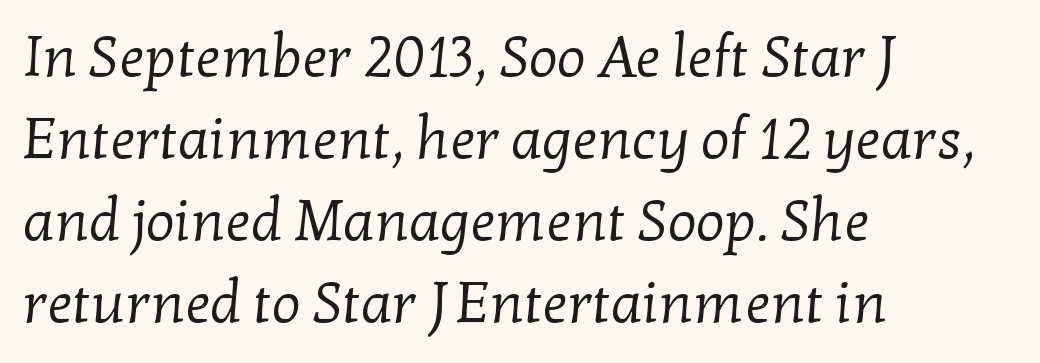
Note the varied advance widths — an 'i' is clearly narrower than an 'm'. Vertical stems look standard width or narrower in stroke. A serif font was chosen for this passage. Normally led — the rows are evenly, conventionally spaced.
